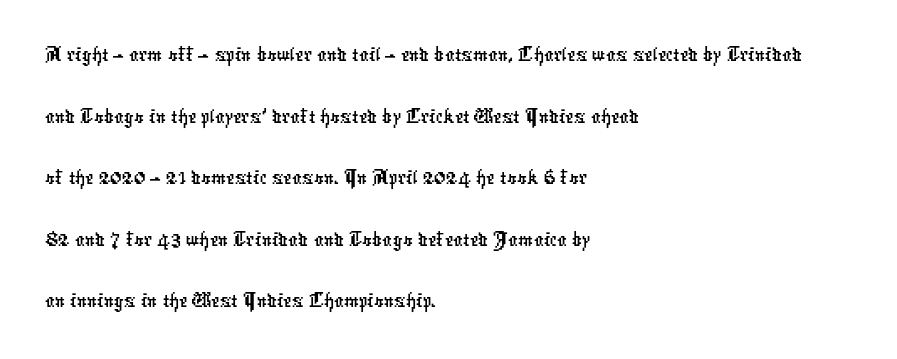
I'd call this a sans setting — the letters go barefoot. These lines stack with their left ends in a neat column. The type is set solid horizontally, with unmodified tracking. The letters advance in unequal steps, a hallmark of proportional type. Honestly, the row spacing looks completely unremarkable. Rule under the text: the space is simply empty.
